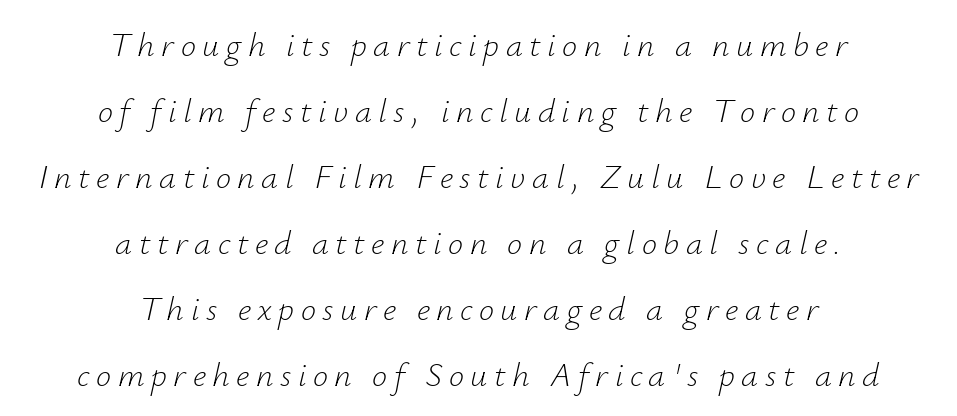
Each stroke keeps to a modest, everyday thickness or less. Tall strokes in this sample are angled rather than plumb. Letters rest on an invisible, unmarked baseline. The passage shown is typed in a proportional face where columns would drift.
